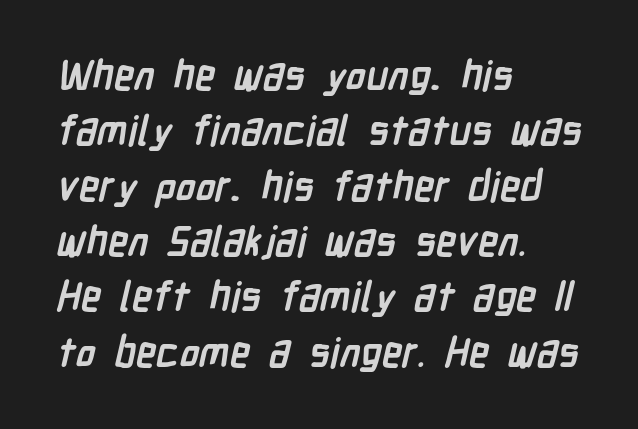
Q: Is the text bold? A: Yes.
Q: Is the typeface a serif or a sans-serif typeface? A: Sans-serif.
Q: Is the text underlined? A: No.
Q: How is the paragraph aligned? A: Left-aligned.
Q: Is the spacing between letters normal or unusually wide? A: Normal.
Q: Is the spacing between lines tight, normal or loose? A: Normal.
Q: Width (condensed, normal, or wide)? A: Condensed.
Q: Stroke contrast? A: Low.
Q: x-height? A: Medium.
Q: Monospaced? A: No.
